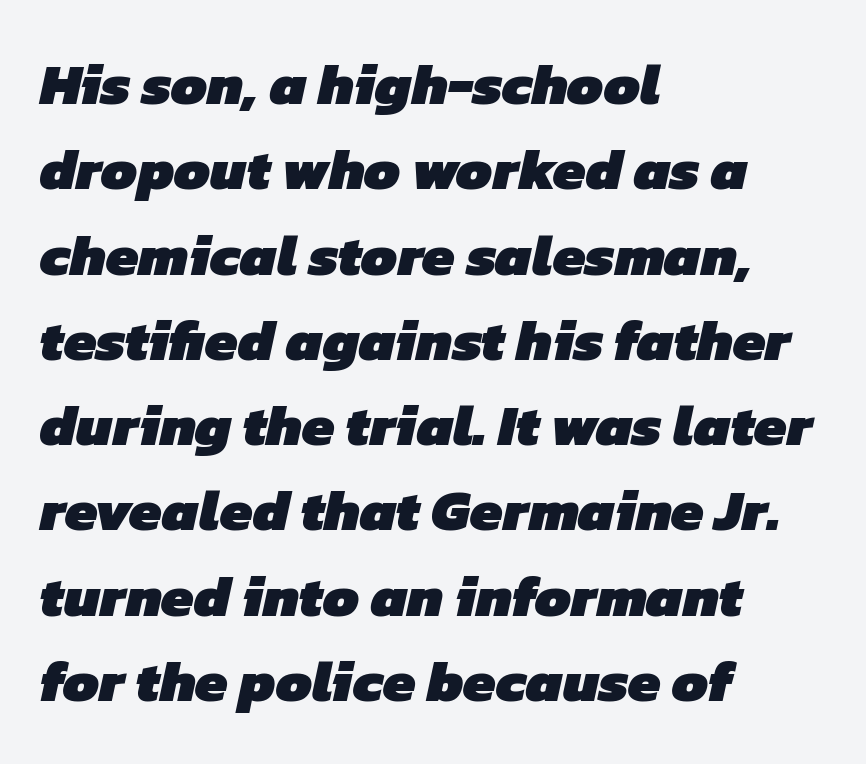
Q: Is the text bold? A: Yes.
Q: Is the typeface a serif or a sans-serif typeface? A: Sans-serif.
Q: Is the text underlined? A: No.
Q: How is the paragraph aligned? A: Left-aligned.
Q: Is the spacing between letters normal or unusually wide? A: Normal.
Q: Is the spacing between lines tight, normal or loose? A: Normal.
Q: Width (condensed, normal, or wide)? A: Normal.
Q: Stroke contrast? A: Low.
Q: x-height? A: Medium.
Q: Monospaced? A: No.
